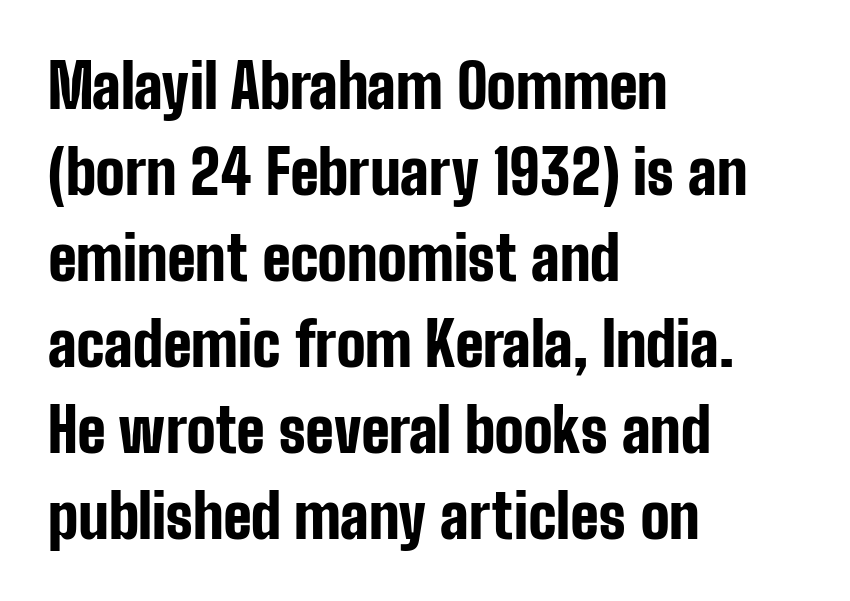
Q: Is the text bold? A: Yes.
Q: Is the text italic (slanted)? A: No, it is upright.
Q: Is the typeface a serif or a sans-serif typeface? A: Sans-serif.
Q: Is the text underlined? A: No.
Q: How is the paragraph aligned? A: Left-aligned.
Q: Is the spacing between letters normal or unusually wide? A: Normal.
Q: Is the spacing between lines tight, normal or loose? A: Normal.
Q: Width (condensed, normal, or wide)? A: Condensed.
Q: Stroke contrast? A: Low.
Q: x-height? A: Medium.
Q: Monospaced? A: No.
